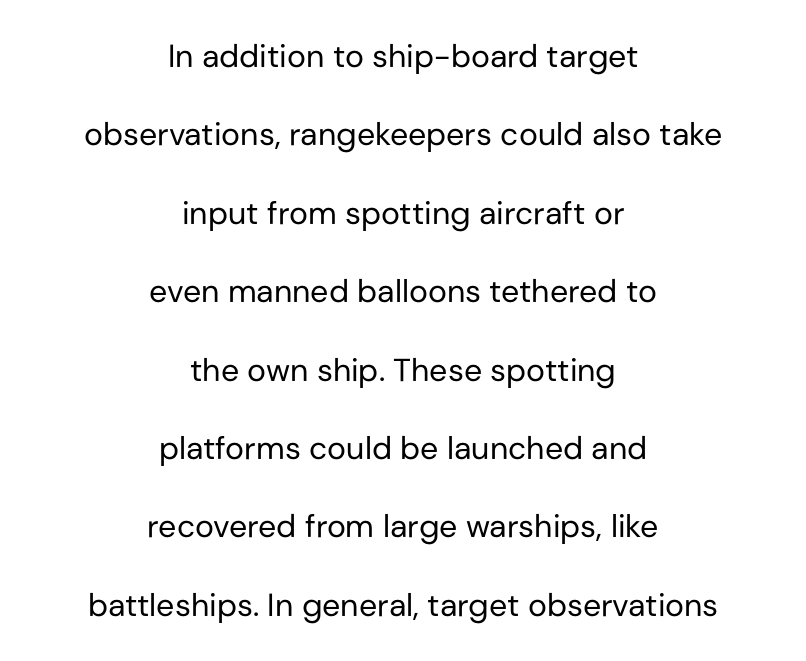
Q: Is the text bold? A: No.
Q: Is the text italic (slanted)? A: No, it is upright.
Q: Is the typeface a serif or a sans-serif typeface? A: Sans-serif.
Q: Is the text underlined? A: No.
Q: How is the paragraph aligned? A: Centered.
Q: Is the spacing between letters normal or unusually wide? A: Normal.
Q: Is the spacing between lines tight, normal or loose? A: Loose.
Q: Width (condensed, normal, or wide)? A: Normal.
Q: Stroke contrast? A: Low.
Q: x-height? A: Medium.
Q: Monospaced? A: No.
